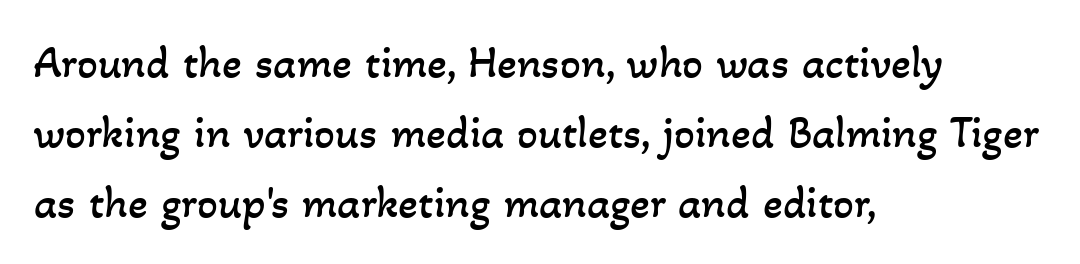
The image shows 46 px regular-weight type; set left-aligned, normal line spacing (1.52x), normal letter spacing, not underlined; low stroke contrast and a small x-height.
